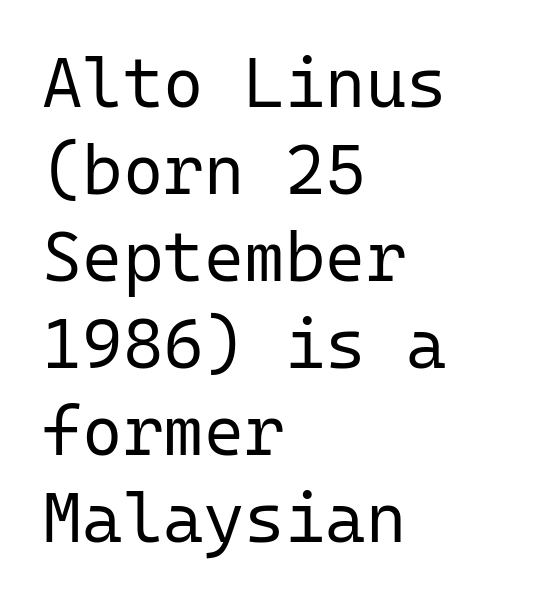
{"serif": "no", "italic": "no", "bold": "no", "weight": "regular", "width": "normal", "stroke_contrast": "low", "x_height": "medium", "monospaced": "yes", "underline": "no", "align": "left", "line_spacing": "normal", "line_spacing_ratio": 1.26, "letter_spacing": "normal", "letter_spacing_em": 0.0, "glyph_px": 69}
